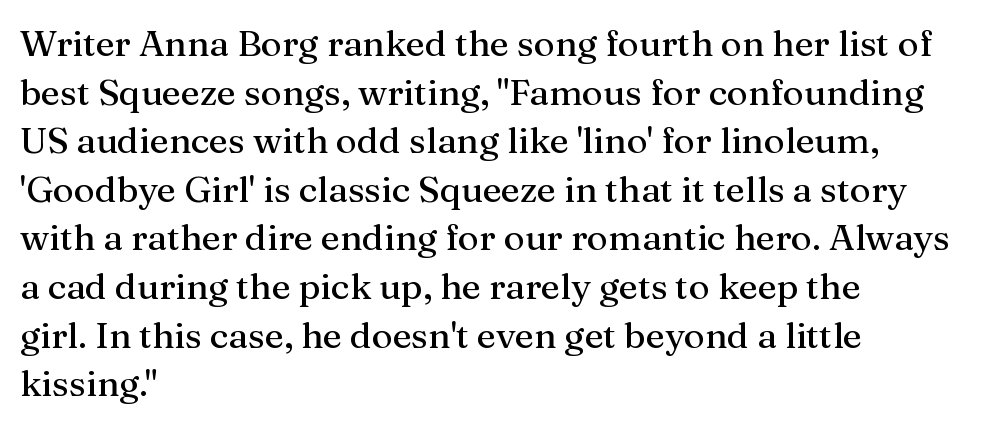
{"serif": "yes", "italic": "no", "width": "normal", "stroke_contrast": "medium", "x_height": "medium", "monospaced": "no", "underline": "no", "align": "left", "line_spacing": "normal", "line_spacing_ratio": 1.35, "letter_spacing": "normal", "letter_spacing_em": 0.0, "glyph_px": 36}
